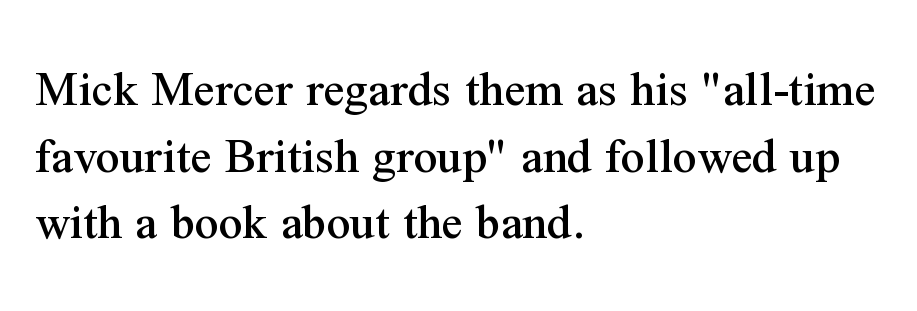
The image shows 52 px serif type, upright; set left-aligned, normal line spacing (1.28x), normal letter spacing, not underlined; medium stroke contrast and a medium x-height.
